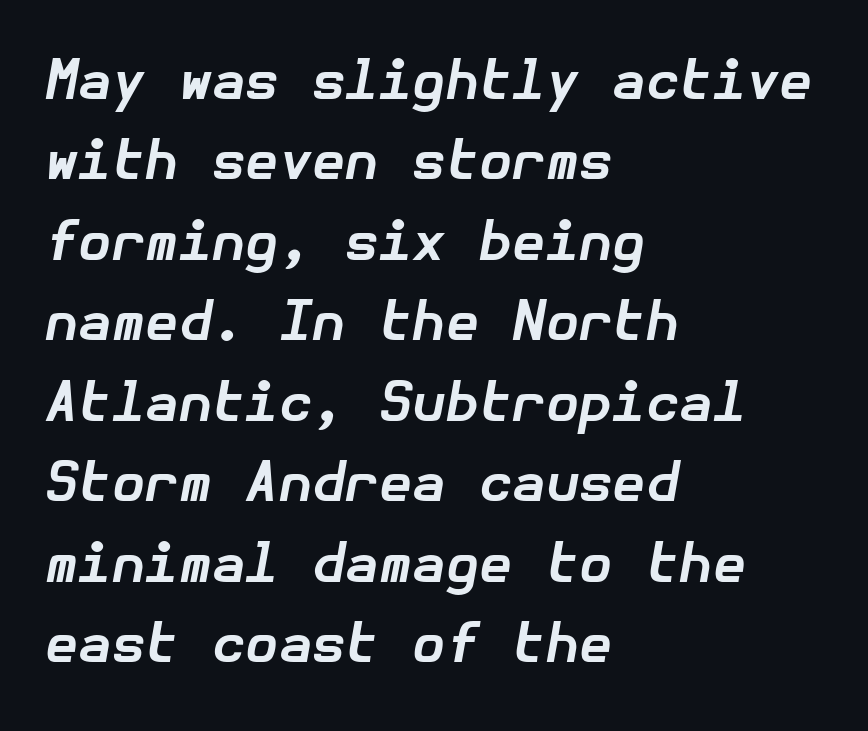
{"italic": "yes", "lean": "right", "slant_degrees": 10, "bold": "yes", "weight": "bold", "width": "normal", "stroke_contrast": "low", "x_height": "medium", "underline": "no", "align": "left", "line_spacing": "normal", "line_spacing_ratio": 1.49, "letter_spacing": "normal", "letter_spacing_em": 0.0, "glyph_px": 54}
